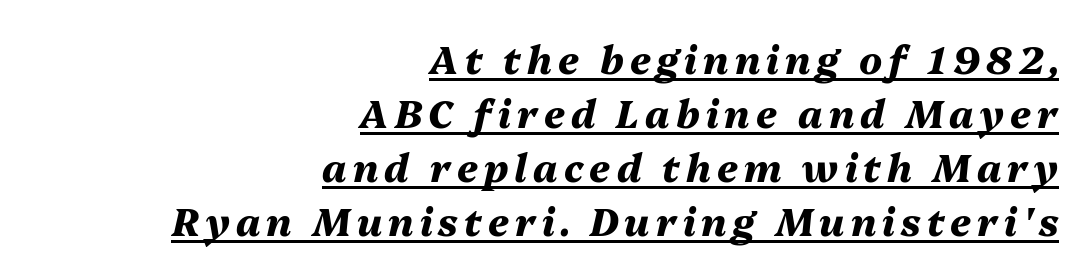
The image shows 38 px heavy type, italic (leaning right); set right-aligned, normal line spacing (1.42x), underlined; medium stroke contrast and a medium x-height.
